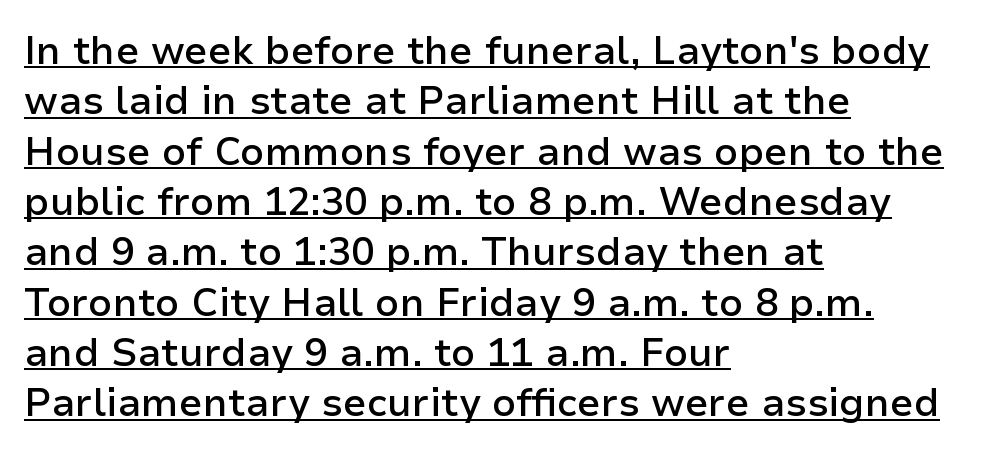
Honestly, the letter spacing is just normal — you wouldn't notice it. The vertical gap from one line to the next is medium. Stems and bowls a touch heavier than normal — semibold. Somebody hit Ctrl+U on this one — the words are underlined. Stroke terminals: plain, sans-serif.
